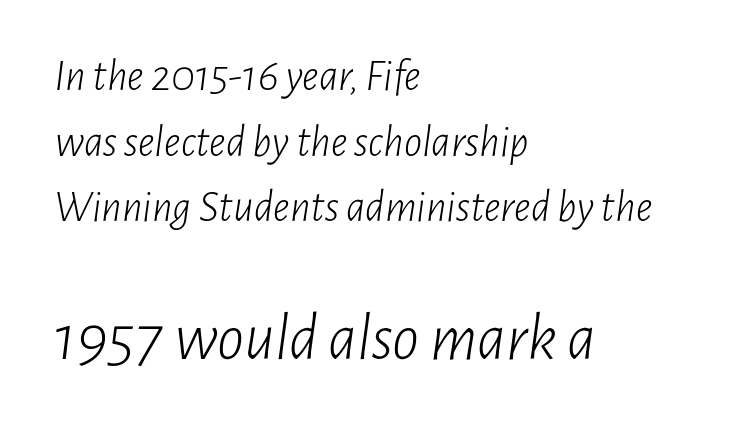
Q: Is the text bold? A: No.
Q: Is the text italic (slanted)? A: Yes, it leans right by about 7 degrees.
Q: Is the text underlined? A: No.
Q: How is the paragraph aligned? A: Left-aligned.
Q: Is the spacing between letters normal or unusually wide? A: Normal.
Q: Is the spacing between lines tight, normal or loose? A: Normal.
Q: Which block of text is set in a larger size, the first (top) or the second (bottom)? A: The second (bottom) one.
Q: Width (condensed, normal, or wide)? A: Condensed.
Q: Stroke contrast? A: Low.
Q: x-height? A: Medium.
Q: Monospaced? A: No.
